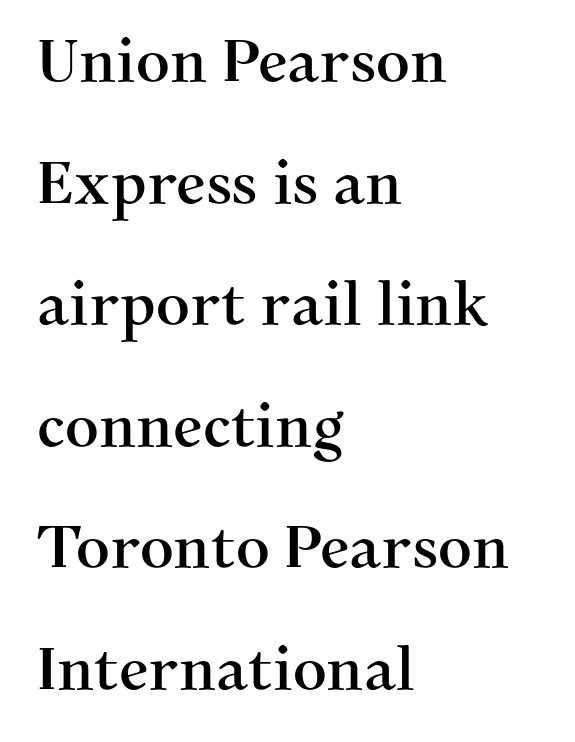
Q: Is the text italic (slanted)? A: No, it is upright.
Q: Is the typeface a serif or a sans-serif typeface? A: Serif.
Q: Is the text underlined? A: No.
Q: How is the paragraph aligned? A: Left-aligned.
Q: Is the spacing between letters normal or unusually wide? A: Normal.
Q: Is the spacing between lines tight, normal or loose? A: Loose.
Q: Width (condensed, normal, or wide)? A: Normal.
Q: Stroke contrast? A: Medium.
Q: x-height? A: Medium.
Q: Monospaced? A: No.
